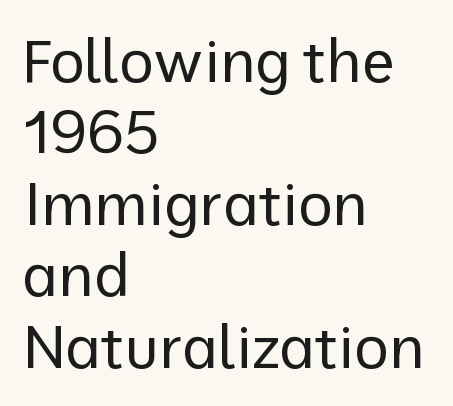
{"serif": "no", "italic": "no", "bold": "no", "weight": "regular", "width": "normal", "stroke_contrast": "low", "x_height": "medium", "monospaced": "no", "underline": "no", "align": "left", "line_spacing_ratio": 1.21, "letter_spacing": "normal", "letter_spacing_em": 0.0, "glyph_px": 59}
